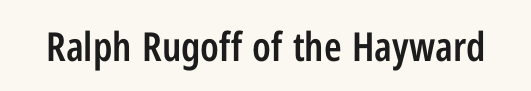
Q: Is the text bold? A: Semi-bold.
Q: Is the text italic (slanted)? A: No, it is upright.
Q: Is the typeface a serif or a sans-serif typeface? A: Sans-serif.
Q: Is the text underlined? A: No.
Q: Is the spacing between letters normal or unusually wide? A: Normal.
Q: Width (condensed, normal, or wide)? A: Condensed.
Q: Stroke contrast? A: Low.
Q: x-height? A: Medium.
Q: Monospaced? A: No.
